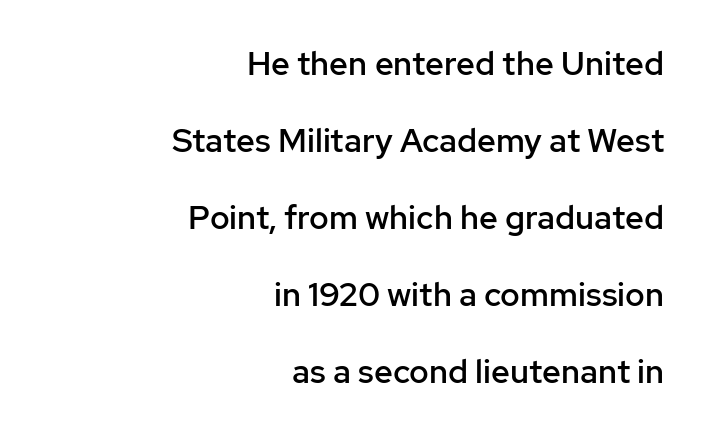
The typesetting leans somewhat heavy: a semibold. Each letter's strokes conclude bluntly, with no projecting serifs. This sample uses plain, unmodified letter spacing. A clean baseline with only descenders dipping below it. Upright lettering throughout. Right-aligned paragraph, ragged on the left.
